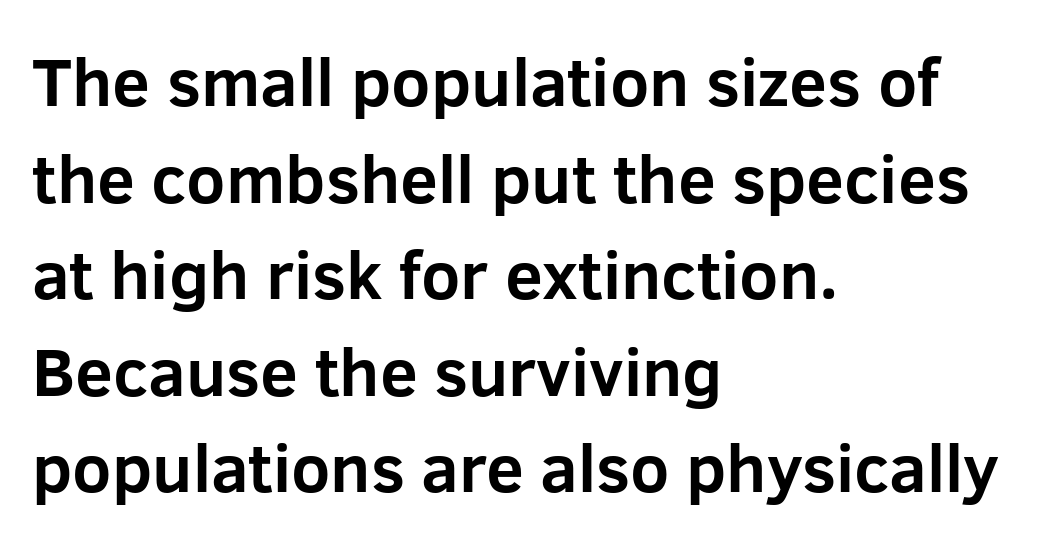
Q: Is the text bold? A: Yes.
Q: Is the text italic (slanted)? A: No, it is upright.
Q: Is the typeface a serif or a sans-serif typeface? A: Sans-serif.
Q: Is the text underlined? A: No.
Q: How is the paragraph aligned? A: Left-aligned.
Q: Is the spacing between letters normal or unusually wide? A: Normal.
Q: Is the spacing between lines tight, normal or loose? A: Normal.
Q: Width (condensed, normal, or wide)? A: Normal.
Q: Stroke contrast? A: Low.
Q: x-height? A: Medium.
Q: Monospaced? A: No.
